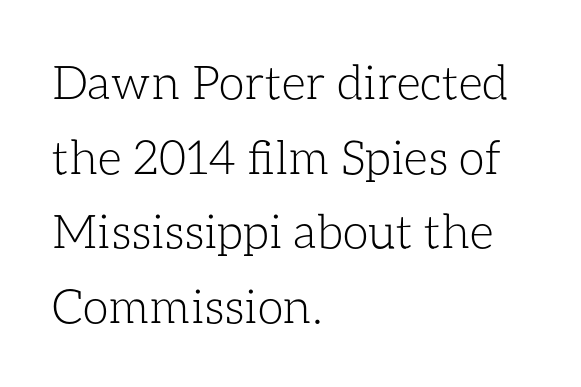
Q: Is the text bold? A: No.
Q: Is the text italic (slanted)? A: No, it is upright.
Q: Is the text underlined? A: No.
Q: How is the paragraph aligned? A: Left-aligned.
Q: Is the spacing between letters normal or unusually wide? A: Normal.
Q: Is the spacing between lines tight, normal or loose? A: Normal.
Q: Width (condensed, normal, or wide)? A: Normal.
Q: Stroke contrast? A: Low.
Q: x-height? A: Medium.
Q: Monospaced? A: No.
